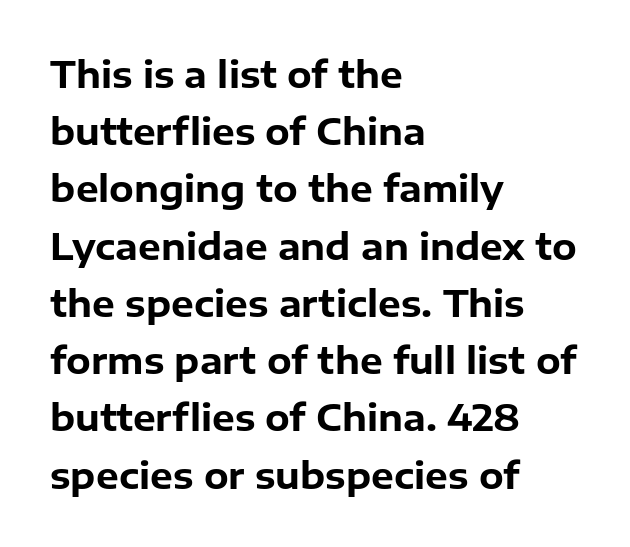
Letterform terminals end flat and unadorned throughout the passage. The axis of the letterforms is exactly vertical. The gap between lines stays unmarked. Horizontal bands of white between lines are of average thickness. A classic flush-left, rag-right setting is used for this passage.
